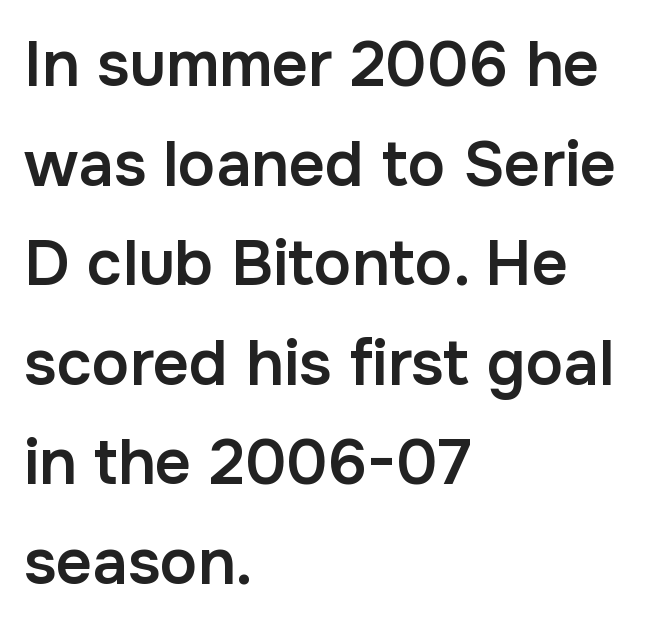
Q: Is the text bold? A: Semi-bold.
Q: Is the text italic (slanted)? A: No, it is upright.
Q: Is the typeface a serif or a sans-serif typeface? A: Sans-serif.
Q: Is the text underlined? A: No.
Q: How is the paragraph aligned? A: Left-aligned.
Q: Is the spacing between letters normal or unusually wide? A: Normal.
Q: Is the spacing between lines tight, normal or loose? A: Normal.
Q: Width (condensed, normal, or wide)? A: Normal.
Q: Stroke contrast? A: Low.
Q: x-height? A: Medium.
Q: Monospaced? A: No.
